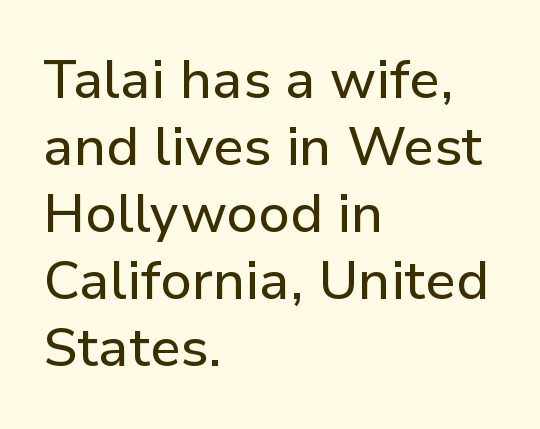
Q: Is the text italic (slanted)? A: No, it is upright.
Q: Is the typeface a serif or a sans-serif typeface? A: Sans-serif.
Q: Is the text underlined? A: No.
Q: How is the paragraph aligned? A: Left-aligned.
Q: Is the spacing between letters normal or unusually wide? A: Normal.
Q: Width (condensed, normal, or wide)? A: Normal.
Q: Stroke contrast? A: Low.
Q: x-height? A: Medium.
Q: Monospaced? A: No.
